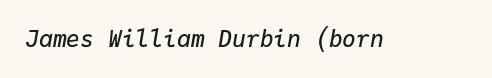
The letterforms sit shoulder to shoulder at normal distance. Underlining? Definitely not there. These lines were composed using italics. Emphasis by weight is partial: semibold.
